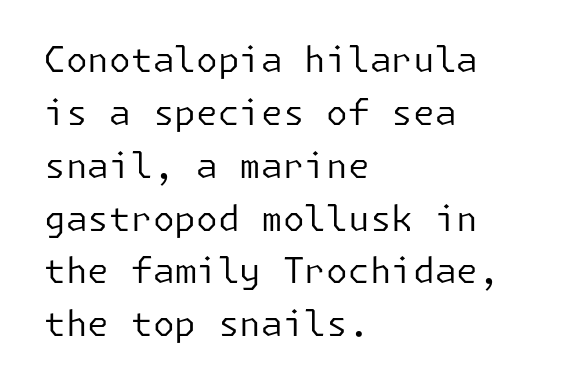
Q: Is the text bold? A: No.
Q: Is the text italic (slanted)? A: No, it is upright.
Q: Is the typeface a serif or a sans-serif typeface? A: Sans-serif.
Q: Is the text underlined? A: No.
Q: How is the paragraph aligned? A: Left-aligned.
Q: Is the spacing between letters normal or unusually wide? A: Normal.
Q: Is the spacing between lines tight, normal or loose? A: Normal.
Q: Width (condensed, normal, or wide)? A: Normal.
Q: Stroke contrast? A: Low.
Q: x-height? A: Medium.
